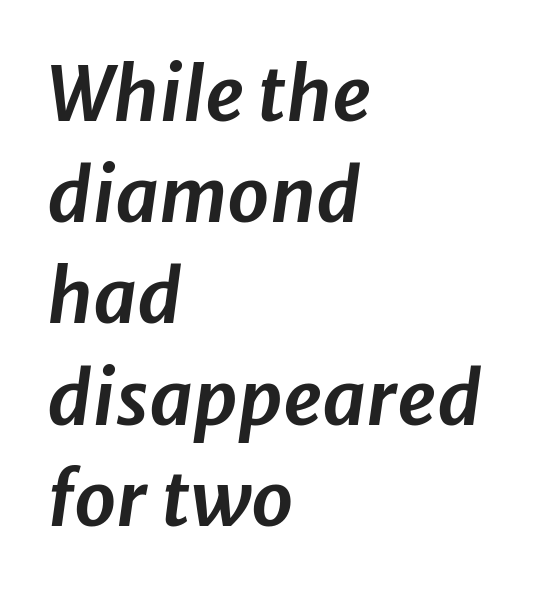
{"italic": "yes", "lean": "right", "slant_degrees": 8, "width": "normal", "stroke_contrast": "low", "x_height": "medium", "monospaced": "no", "underline": "no", "align": "left", "line_spacing": "normal", "line_spacing_ratio": 1.35, "letter_spacing": "normal", "letter_spacing_em": 0.0, "glyph_px": 75}
